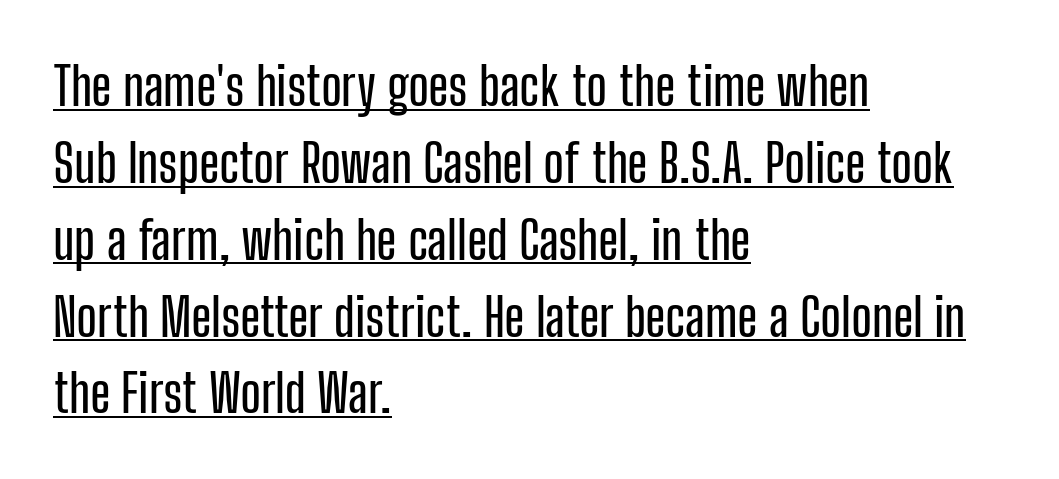
Q: Is the text italic (slanted)? A: No, it is upright.
Q: Is the typeface a serif or a sans-serif typeface? A: Sans-serif.
Q: Is the text underlined? A: Yes.
Q: How is the paragraph aligned? A: Left-aligned.
Q: Is the spacing between letters normal or unusually wide? A: Normal.
Q: Is the spacing between lines tight, normal or loose? A: Normal.
Q: Width (condensed, normal, or wide)? A: Condensed.
Q: Stroke contrast? A: Low.
Q: x-height? A: Medium.
Q: Monospaced? A: No.
